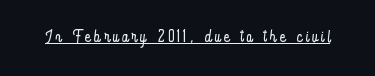
Q: Is the text bold? A: No.
Q: Is the text underlined? A: Yes.
